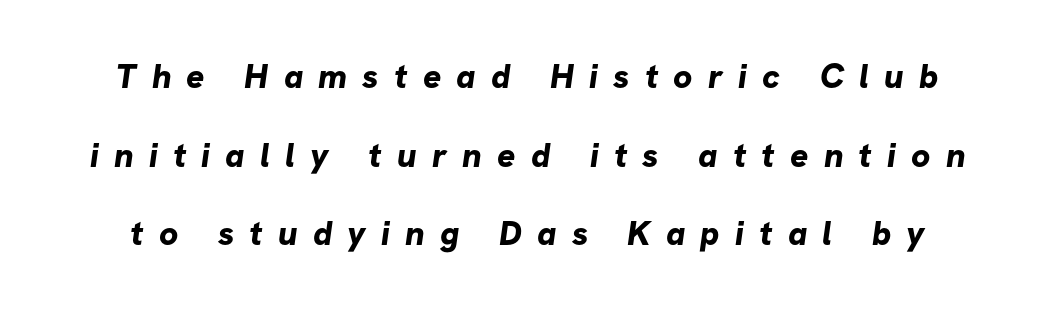
This sample has the flowing, uneven cadence of proportional lettering. Tracking here is generous; glyphs stand well apart from one another. Look at the stroke-to-counter ratio: heavy, a bold. The characters display no serif detailing; their extremities are plain.
